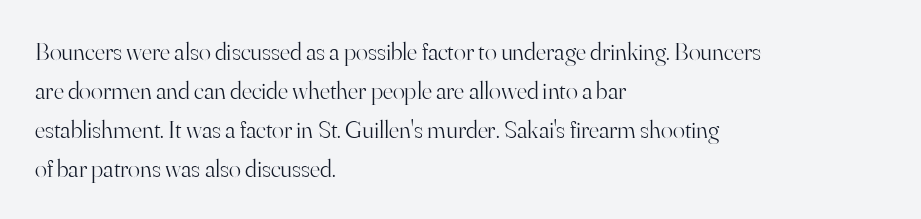
{"italic": "no", "bold": "no", "underline": "no", "align": "left", "line_spacing": "normal", "line_spacing_ratio": 1.56, "letter_spacing": "normal", "letter_spacing_em": 0.0, "glyph_px": 25}
